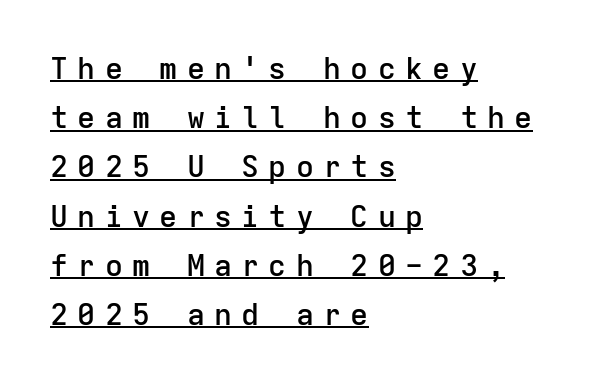
The typeface chosen for these lines omits serifs. All the whitespace from short lines collects on the right. The letters march in equal steps, a hallmark of fixed-pitch type. Style check: upright. These lines carry some extra weight — a demibold, not a full bold.
